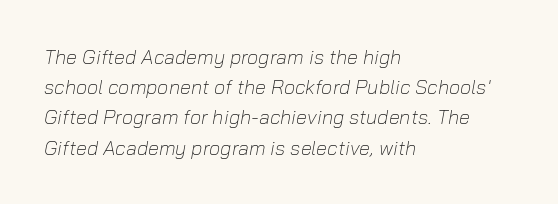
The image shows 20 px text type, italic (leaning right); set left-aligned, normal line spacing (1.51x), normal letter spacing, not underlined.
